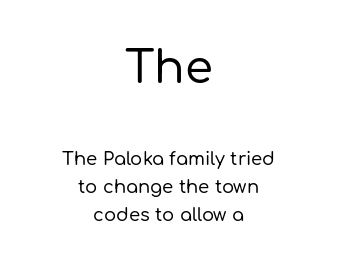
The image shows 45 px sans-serif type, upright; set centered, normal line spacing (1.55x), normal letter spacing, not underlined; the first (top) block is 2.5x larger; low stroke contrast and a medium x-height.
